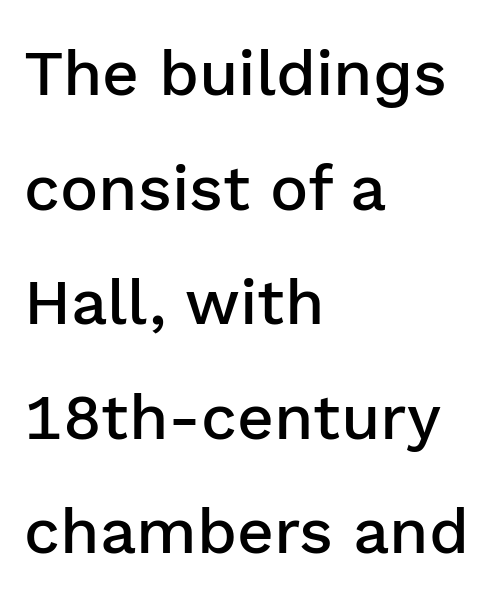
{"serif": "no", "italic": "no", "bold": "semi", "weight": "semibold", "width": "normal", "stroke_contrast": "low", "x_height": "medium", "monospaced": "no", "underline": "no", "align": "left", "line_spacing_ratio": 1.79, "letter_spacing": "normal", "letter_spacing_em": 0.0, "glyph_px": 64}
